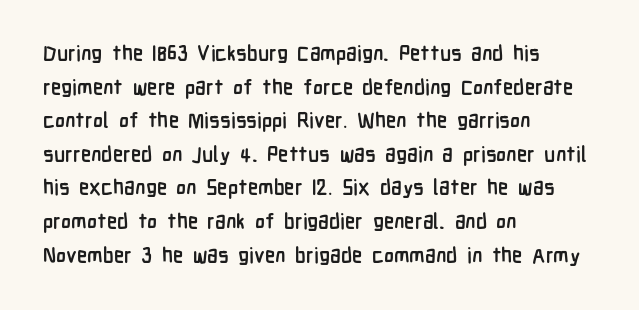
{"italic": "no", "bold": "yes", "underline": "no", "align": "left", "line_spacing": "normal", "line_spacing_ratio": 1.6, "letter_spacing": "normal", "letter_spacing_em": 0.0, "glyph_px": 21}
